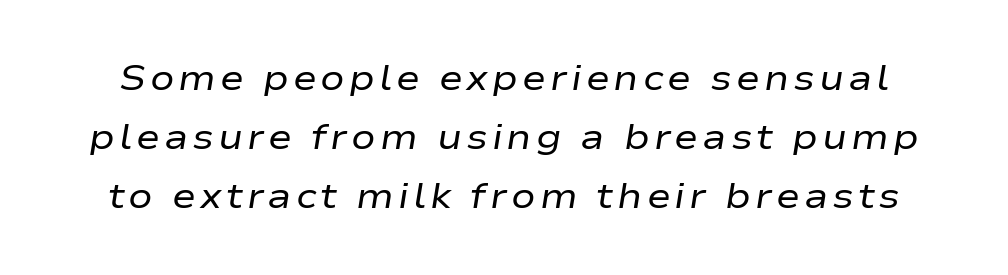
No chunkiness to these letters — they're not bold. These lines sit exactly where default settings would place them. The passage shown is typed in a proportional face where columns would drift. The passage shown is not underscored anywhere. When letters slant like this, we call the style italic.
